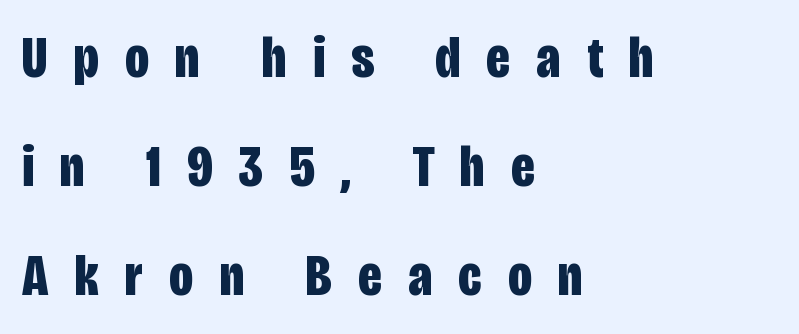
{"serif": "no", "italic": "no", "bold": "yes", "weight": "bold", "width": "condensed", "stroke_contrast": "low", "x_height": "large", "monospaced": "no", "underline": "no", "align": "left", "line_spacing_ratio": 1.85, "letter_spacing": "wide", "letter_spacing_em": 0.45, "glyph_px": 59}
